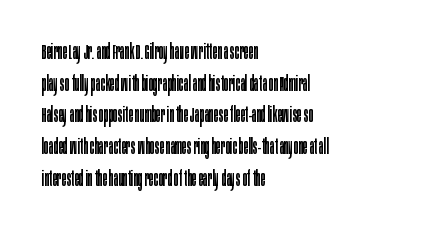
Ordinary non-slanted type is in use. Whoever set this chose a conventional vertical rhythm. Nothing unusual about the tracking: characters are spaced as the font intends. Every row of glyphs begins at an identical x-position on the left.
